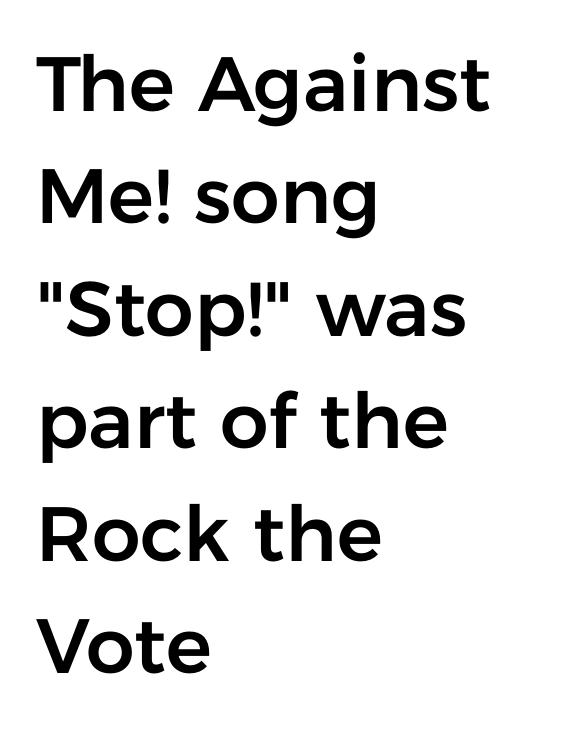
{"serif": "no", "italic": "no", "width": "normal", "stroke_contrast": "low", "x_height": "medium", "monospaced": "no", "underline": "no", "align": "left", "line_spacing": "normal", "line_spacing_ratio": 1.46, "letter_spacing": "normal", "letter_spacing_em": 0.0, "glyph_px": 77}
